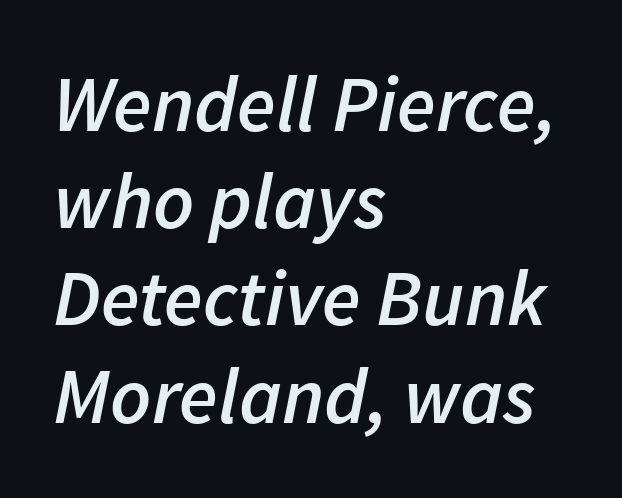
Q: Is the text bold? A: Semi-bold.
Q: Is the text italic (slanted)? A: Yes, it leans right by about 11 degrees.
Q: Is the text underlined? A: No.
Q: How is the paragraph aligned? A: Left-aligned.
Q: Is the spacing between letters normal or unusually wide? A: Normal.
Q: Width (condensed, normal, or wide)? A: Normal.
Q: Stroke contrast? A: Low.
Q: x-height? A: Medium.
Q: Monospaced? A: No.
